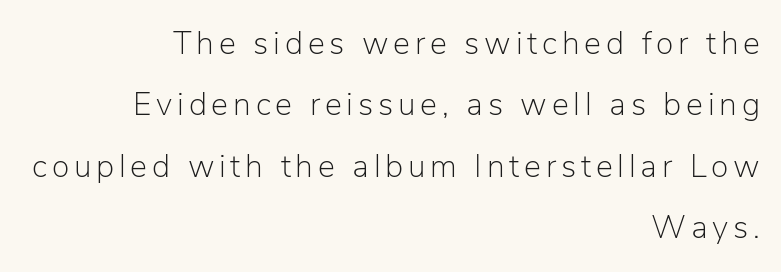
{"serif": "no", "italic": "no", "bold": "no", "weight": "light", "width": "normal", "stroke_contrast": "low", "x_height": "medium", "monospaced": "no", "underline": "no", "align": "right", "line_spacing": "loose", "line_spacing_ratio": 1.92, "glyph_px": 32}
